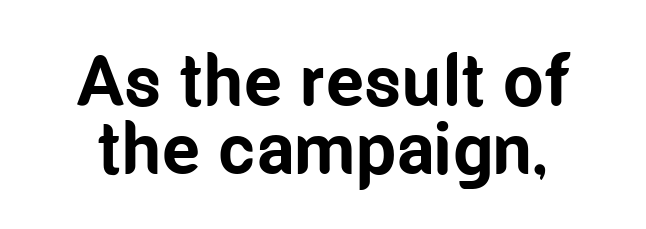
{"serif": "no", "italic": "no", "bold": "yes", "weight": "bold", "width": "condensed", "stroke_contrast": "low", "x_height": "medium", "monospaced": "no", "underline": "no", "line_spacing": "tight", "line_spacing_ratio": 0.95, "letter_spacing": "normal", "letter_spacing_em": 0.0, "glyph_px": 72}
